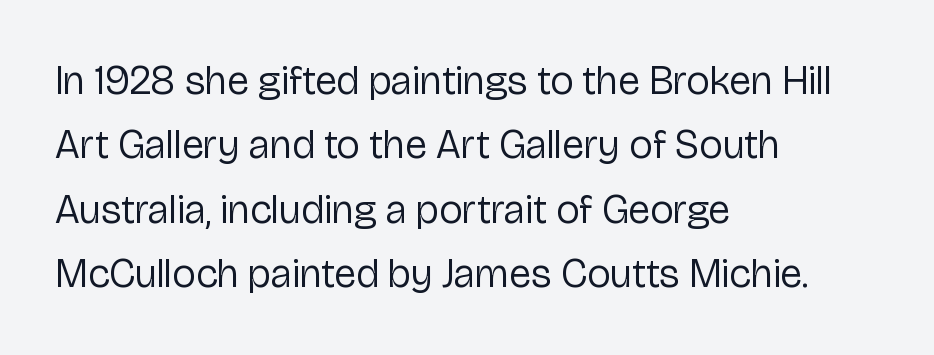
Font category for this specimen: sans-serif. The weight tops out at a normal text grade. Notice how the passage keeps a crisp vertical edge on the left only. Italic? Not at all — the glyphs are vertical. Interline gaps are of average width in this sample.
